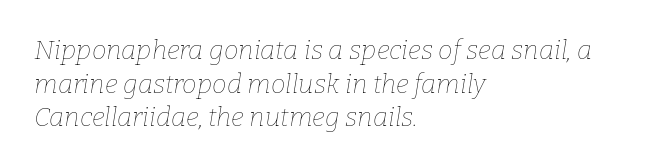
The image shows 26 px text type, italic (leaning right); set left-aligned, normal line spacing (1.29x), normal letter spacing, not underlined.
